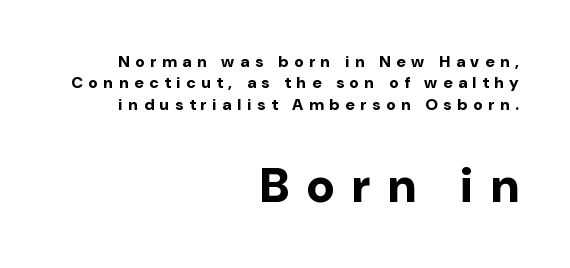
Observe the absence of serifs on each vertical stroke in this sample. I'd describe the lettering as bold — thick and assertive. Each word looks stretched out because of the extra space between its letters. Scale increases going downward across the two blocks.
